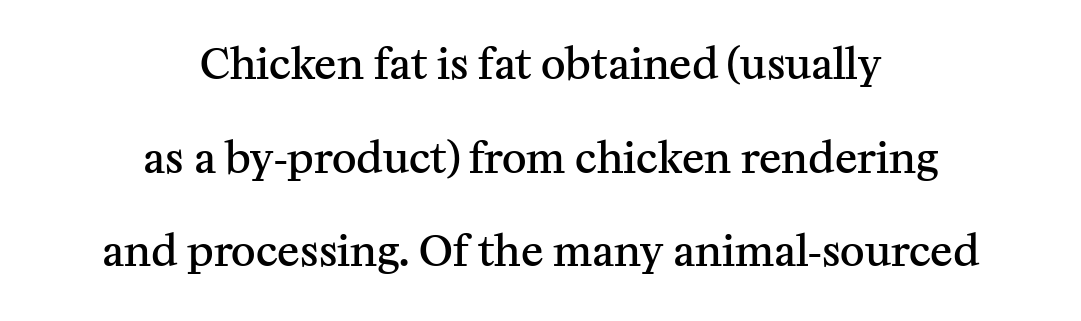
{"serif": "yes", "italic": "no", "bold": "semi", "weight": "semibold", "width": "normal", "stroke_contrast": "medium", "x_height": "medium", "monospaced": "no", "underline": "no", "align": "center", "line_spacing": "loose", "line_spacing_ratio": 2.23, "letter_spacing": "normal", "letter_spacing_em": 0.0, "glyph_px": 42}
